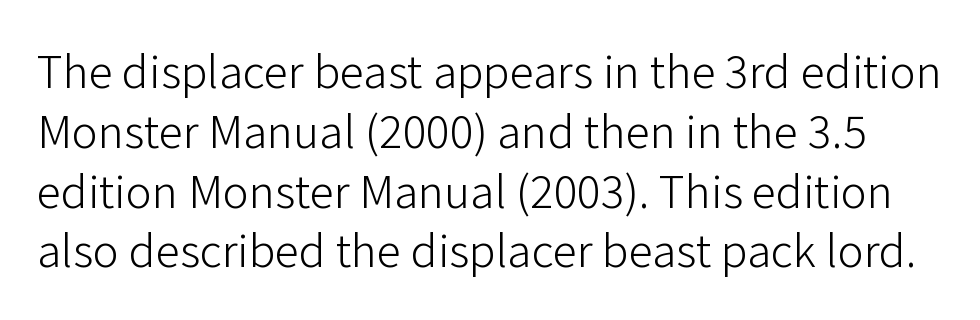
Q: Is the text bold? A: No.
Q: Is the text italic (slanted)? A: No, it is upright.
Q: Is the typeface a serif or a sans-serif typeface? A: Sans-serif.
Q: Is the text underlined? A: No.
Q: Is the spacing between letters normal or unusually wide? A: Normal.
Q: Width (condensed, normal, or wide)? A: Normal.
Q: Stroke contrast? A: Low.
Q: x-height? A: Medium.
Q: Monospaced? A: No.
